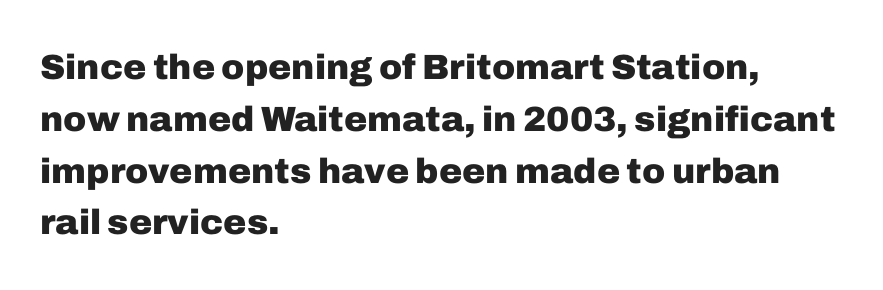
{"serif": "no", "italic": "no", "bold": "yes", "weight": "heavy", "width": "normal", "stroke_contrast": "low", "x_height": "medium", "monospaced": "no", "underline": "no", "align": "left", "line_spacing": "normal", "line_spacing_ratio": 1.48, "letter_spacing": "normal", "letter_spacing_em": 0.0, "glyph_px": 35}
